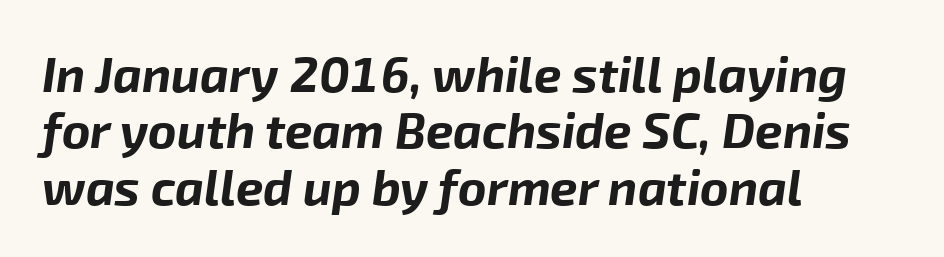
Q: Is the text bold? A: Yes.
Q: Is the text italic (slanted)? A: Yes, it leans right by about 8 degrees.
Q: Is the text underlined? A: No.
Q: How is the paragraph aligned? A: Left-aligned.
Q: Is the spacing between letters normal or unusually wide? A: Normal.
Q: Is the spacing between lines tight, normal or loose? A: Tight.
Q: Width (condensed, normal, or wide)? A: Normal.
Q: Stroke contrast? A: Low.
Q: x-height? A: Medium.
Q: Monospaced? A: No.
